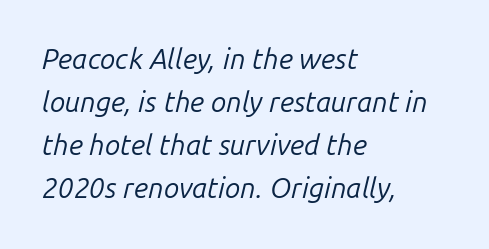
Anything drawn beneath the words? Only blank space. The passage shown stacks its lines at a standard gap. These glyphs show unthickened strokes, regular width or finer. The letters advance in unequal steps, a hallmark of proportional type. These lines stack with their left ends in a neat column. Is the type slanted? Yes — the strokes lean at a clear angle.
